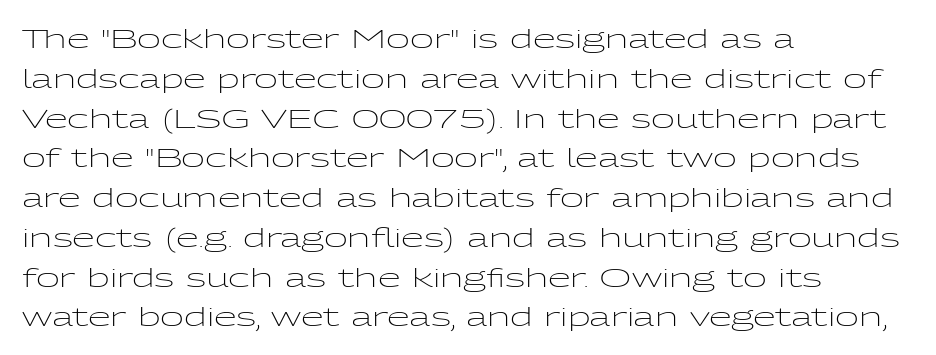
The image shows 26 px text type, upright; set left-aligned, normal line spacing (1.53x), normal letter spacing, not underlined.
